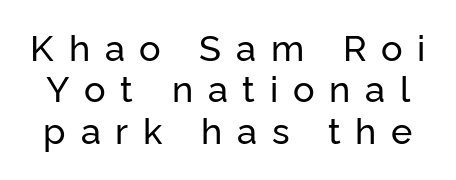
The image shows 36 px sans-serif type, upright; set tight line spacing (1.15x), unusually wide letter spacing (+0.41 em), not underlined; low stroke contrast and a medium x-height.
